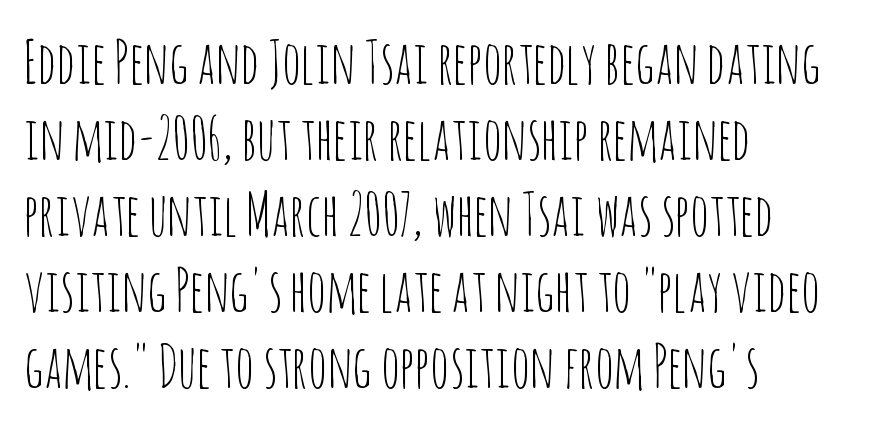
{"serif": "no", "italic": "no", "bold": "no", "weight": "thin", "width": "condensed", "stroke_contrast": "low", "x_height": "large", "monospaced": "no", "underline": "no", "align": "left", "line_spacing": "normal", "line_spacing_ratio": 1.29, "letter_spacing": "normal", "letter_spacing_em": 0.0, "glyph_px": 59}
